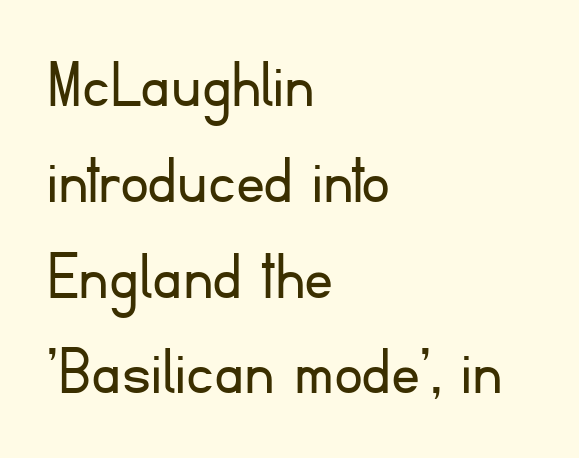
Q: Is the text bold? A: No.
Q: Is the text italic (slanted)? A: No, it is upright.
Q: Is the typeface a serif or a sans-serif typeface? A: Sans-serif.
Q: Is the text underlined? A: No.
Q: How is the paragraph aligned? A: Left-aligned.
Q: Is the spacing between letters normal or unusually wide? A: Normal.
Q: Is the spacing between lines tight, normal or loose? A: Normal.
Q: Width (condensed, normal, or wide)? A: Normal.
Q: Stroke contrast? A: Low.
Q: x-height? A: Small.
Q: Monospaced? A: No.
